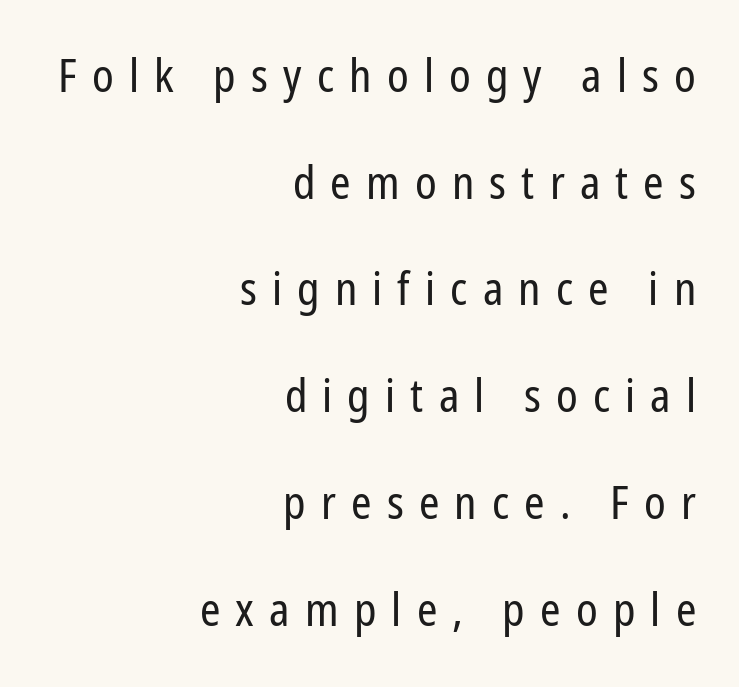
Q: Is the text bold? A: No.
Q: Is the text italic (slanted)? A: No, it is upright.
Q: Is the typeface a serif or a sans-serif typeface? A: Sans-serif.
Q: Is the text underlined? A: No.
Q: How is the paragraph aligned? A: Right-aligned.
Q: Is the spacing between letters normal or unusually wide? A: Unusually wide.
Q: Is the spacing between lines tight, normal or loose? A: Loose.
Q: Width (condensed, normal, or wide)? A: Condensed.
Q: Stroke contrast? A: Low.
Q: x-height? A: Medium.
Q: Monospaced? A: No.
